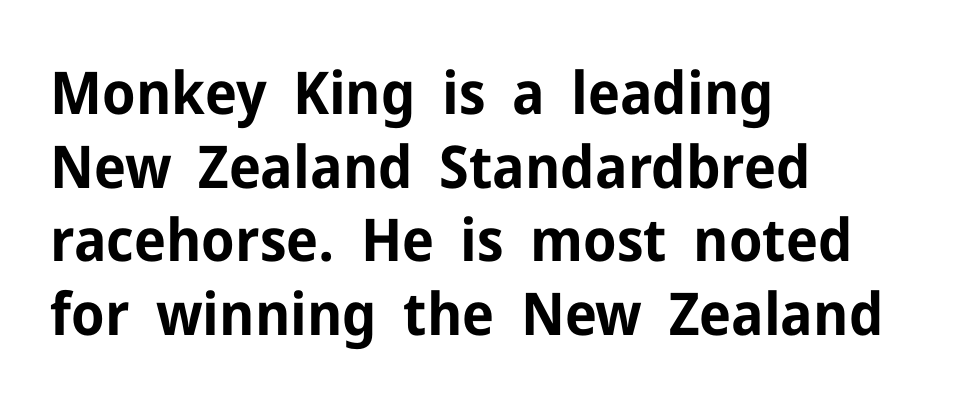
Q: Is the text bold? A: Yes.
Q: Is the text italic (slanted)? A: No, it is upright.
Q: Is the typeface a serif or a sans-serif typeface? A: Sans-serif.
Q: Is the text underlined? A: No.
Q: How is the paragraph aligned? A: Left-aligned.
Q: Is the spacing between letters normal or unusually wide? A: Normal.
Q: Is the spacing between lines tight, normal or loose? A: Normal.
Q: Width (condensed, normal, or wide)? A: Normal.
Q: Stroke contrast? A: Low.
Q: x-height? A: Medium.
Q: Monospaced? A: No.
